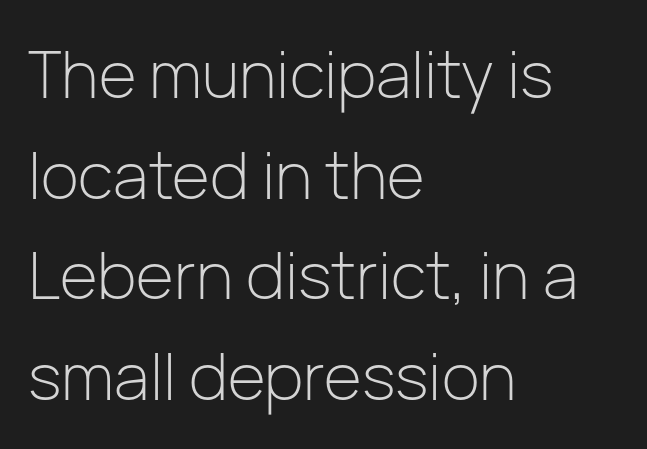
{"serif": "no", "italic": "no", "bold": "no", "weight": "light", "width": "normal", "stroke_contrast": "low", "x_height": "medium", "monospaced": "no", "underline": "no", "align": "left", "line_spacing": "normal", "line_spacing_ratio": 1.55, "letter_spacing": "normal", "letter_spacing_em": 0.0, "glyph_px": 65}
